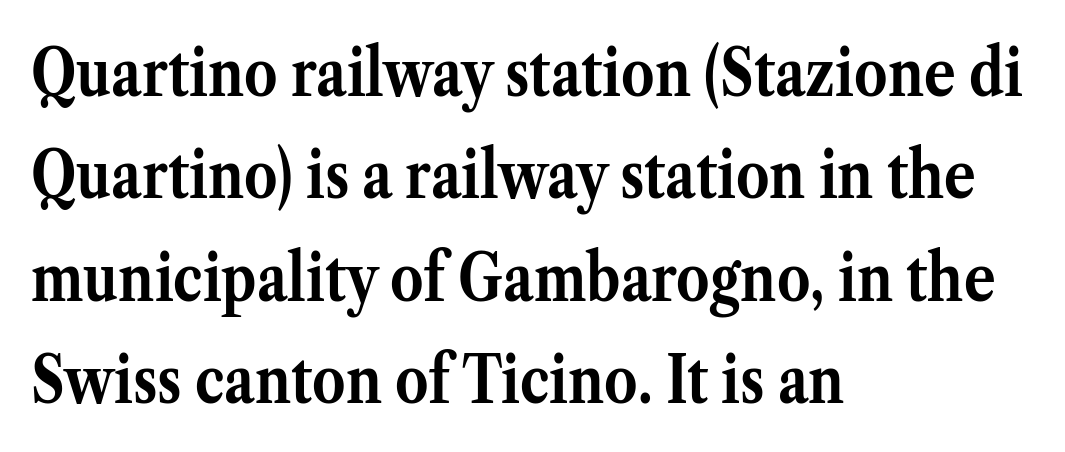
Type without underlining. Italic: no, the glyphs are upright roman. Characters follow at the spacing the type designer built in. The letters are bold, with thick, heavy strokes.
